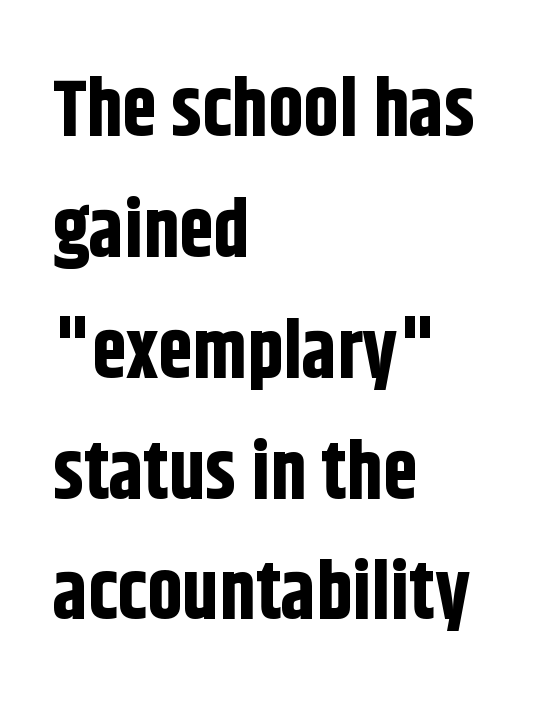
Q: Is the text bold? A: Yes.
Q: Is the text italic (slanted)? A: No, it is upright.
Q: Is the typeface a serif or a sans-serif typeface? A: Sans-serif.
Q: Is the text underlined? A: No.
Q: How is the paragraph aligned? A: Left-aligned.
Q: Is the spacing between letters normal or unusually wide? A: Normal.
Q: Is the spacing between lines tight, normal or loose? A: Normal.
Q: Width (condensed, normal, or wide)? A: Condensed.
Q: Stroke contrast? A: Low.
Q: x-height? A: Large.
Q: Monospaced? A: No.
